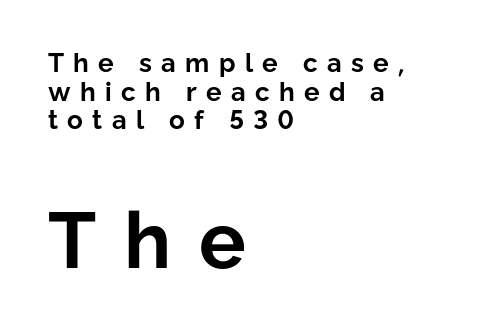
Q: Is the text bold? A: Yes.
Q: Is the text italic (slanted)? A: No, it is upright.
Q: Is the typeface a serif or a sans-serif typeface? A: Sans-serif.
Q: Is the text underlined? A: No.
Q: How is the paragraph aligned? A: Left-aligned.
Q: Is the spacing between letters normal or unusually wide? A: Unusually wide.
Q: Is the spacing between lines tight, normal or loose? A: Tight.
Q: Which block of text is set in a larger size, the first (top) or the second (bottom)? A: The second (bottom) one.
Q: Width (condensed, normal, or wide)? A: Normal.
Q: Stroke contrast? A: Low.
Q: x-height? A: Medium.
Q: Monospaced? A: No.
